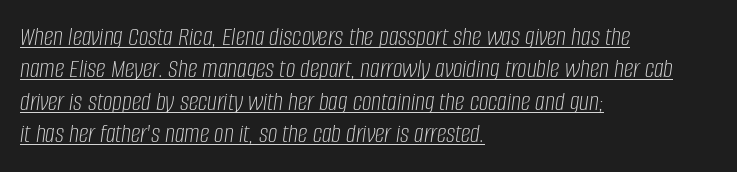
Q: Is the text bold? A: No.
Q: Is the text italic (slanted)? A: Yes, it leans right by about 8 degrees.
Q: Is the text underlined? A: Yes.
Q: How is the paragraph aligned? A: Left-aligned.
Q: Is the spacing between letters normal or unusually wide? A: Normal.
